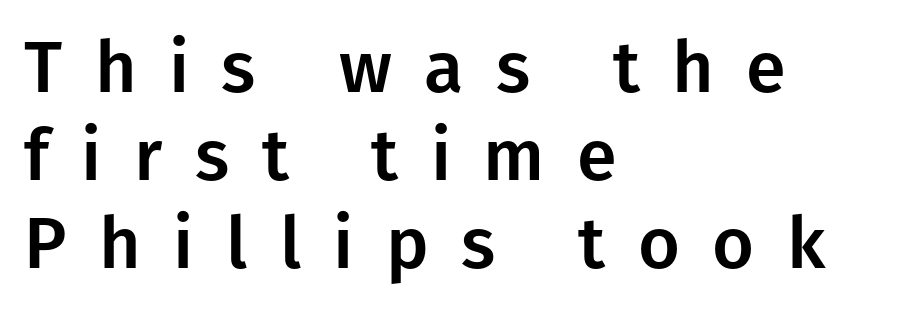
This rendering uses left alignment, leaving the right contour irregular. This sample has the flowing, uneven cadence of proportional lettering. Unlike italic type, these characters show no tilt at all. Look at the tracking — it's clearly loosened, letters drifting apart.
